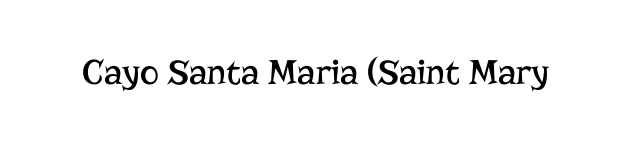
{"serif": "yes", "italic": "no", "bold": "no", "weight": "regular", "width": "normal", "stroke_contrast": "low", "x_height": "medium", "monospaced": "no", "underline": "no", "letter_spacing": "normal", "letter_spacing_em": 0.0, "glyph_px": 36}
